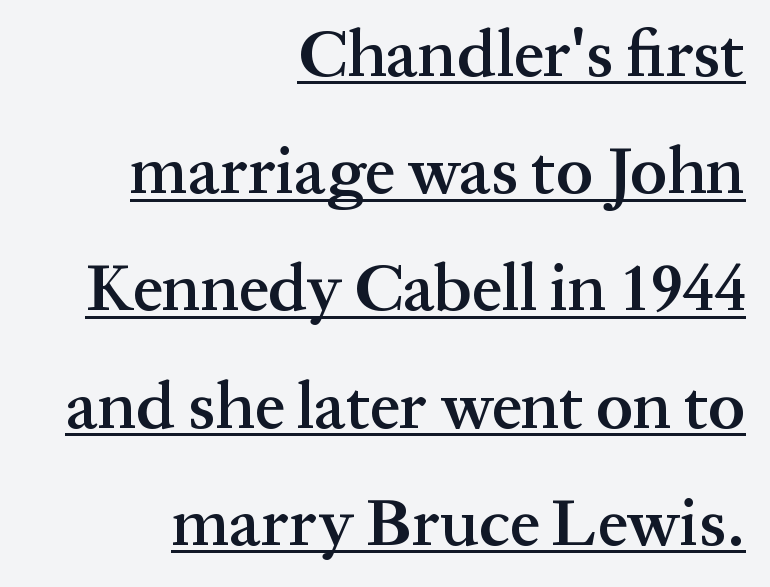
{"serif": "yes", "italic": "no", "bold": "semi", "weight": "semibold", "width": "normal", "stroke_contrast": "medium", "x_height": "medium", "monospaced": "no", "underline": "yes", "align": "right", "line_spacing_ratio": 1.75, "letter_spacing": "normal", "letter_spacing_em": 0.0, "glyph_px": 67}
